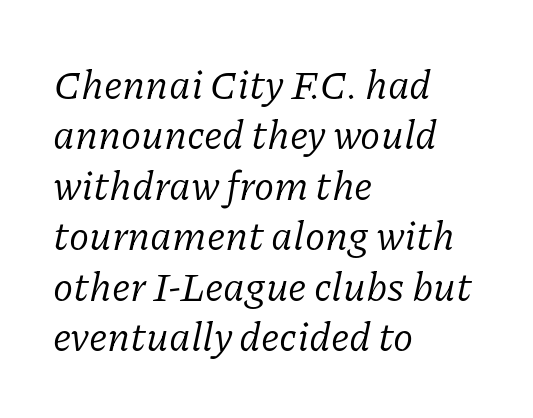
{"serif": "yes", "italic": "yes", "lean": "right", "slant_degrees": 11, "bold": "no", "weight": "regular", "width": "normal", "stroke_contrast": "low", "x_height": "medium", "monospaced": "no", "underline": "no", "align": "left", "line_spacing_ratio": 1.23, "letter_spacing": "normal", "letter_spacing_em": 0.0, "glyph_px": 41}
